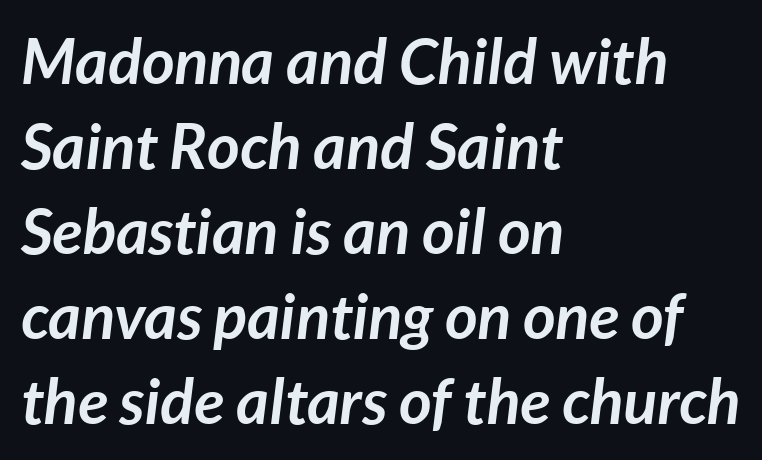
The image shows 63 px semibold type, italic (leaning right); set left-aligned, normal line spacing (1.35x), normal letter spacing, not underlined; low stroke contrast and a medium x-height.
